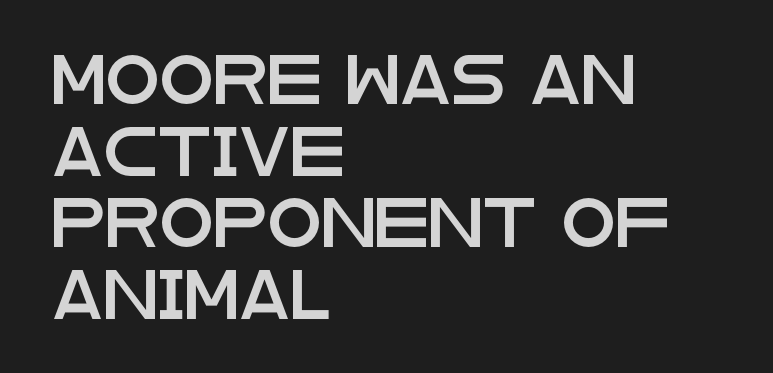
The image shows 49 px wide sans-serif type, upright; set left-aligned, normal line spacing (1.46x), normal letter spacing, not underlined; low stroke contrast and a large x-height.
